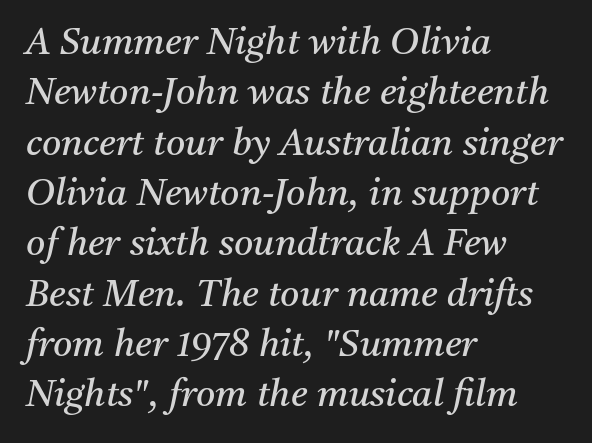
{"serif": "yes", "italic": "yes", "lean": "right", "slant_degrees": 11, "bold": "no", "weight": "regular", "width": "normal", "stroke_contrast": "medium", "x_height": "medium", "monospaced": "no", "underline": "no", "align": "left", "line_spacing": "normal", "line_spacing_ratio": 1.36, "letter_spacing": "normal", "letter_spacing_em": 0.0, "glyph_px": 37}
